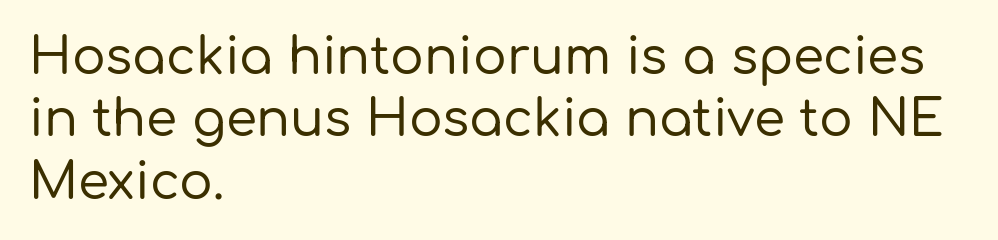
Each row of text sits above clean, open space. Inter-character spacing is left at the font's built-in metrics. The lettering holds an erect, upright posture throughout. Varying glyph widths throughout — classic text-font behaviour. Honestly, the row spacing looks completely unremarkable. One-word summary of the alignment: left.
